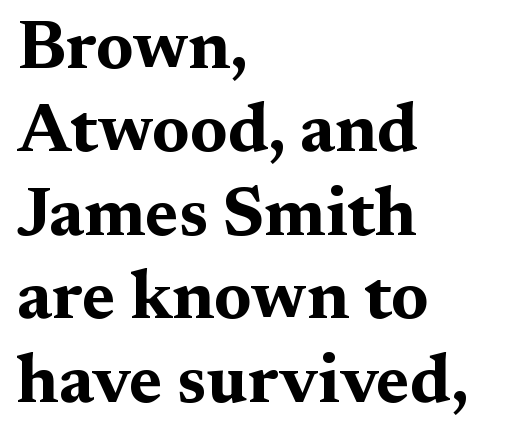
Q: Is the text bold? A: Yes.
Q: Is the text italic (slanted)? A: No, it is upright.
Q: Is the typeface a serif or a sans-serif typeface? A: Serif.
Q: Is the text underlined? A: No.
Q: How is the paragraph aligned? A: Left-aligned.
Q: Is the spacing between letters normal or unusually wide? A: Normal.
Q: Width (condensed, normal, or wide)? A: Wide.
Q: Stroke contrast? A: Medium.
Q: x-height? A: Medium.
Q: Monospaced? A: No.
